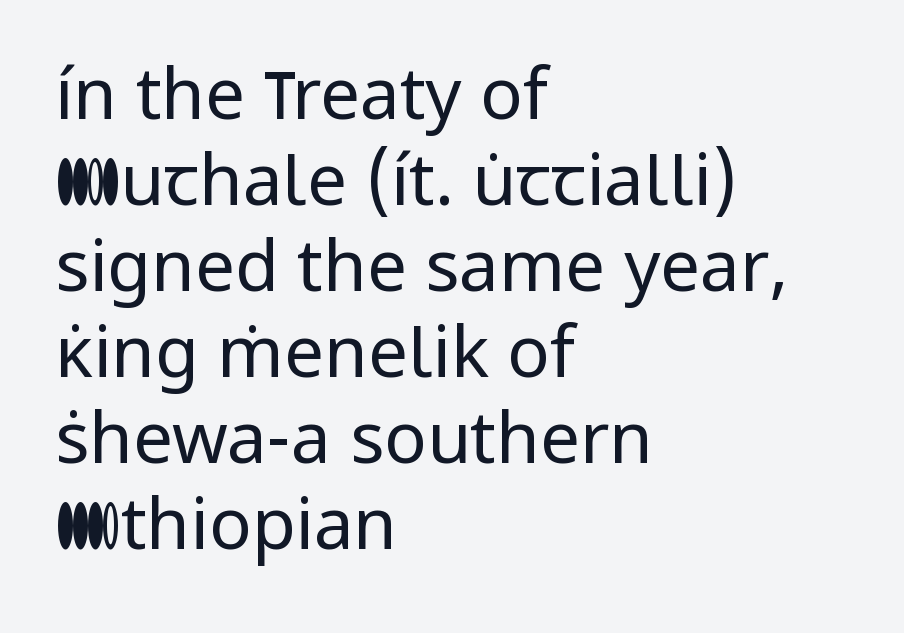
Q: Is the text bold? A: No.
Q: Is the text italic (slanted)? A: No, it is upright.
Q: Is the typeface a serif or a sans-serif typeface? A: Sans-serif.
Q: Is the text underlined? A: No.
Q: How is the paragraph aligned? A: Left-aligned.
Q: Is the spacing between letters normal or unusually wide? A: Normal.
Q: Width (condensed, normal, or wide)? A: Normal.
Q: Stroke contrast? A: Low.
Q: x-height? A: Medium.
Q: Monospaced? A: No.
